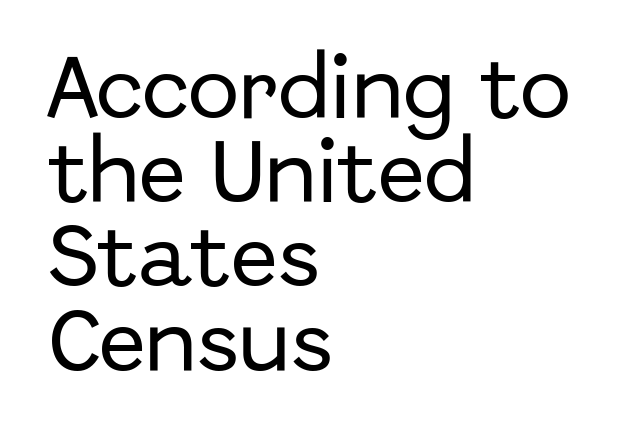
The image shows 69 px sans-serif type, upright; set left-aligned, line spacing 1.22x, normal letter spacing, not underlined; low stroke contrast and a medium x-height.
